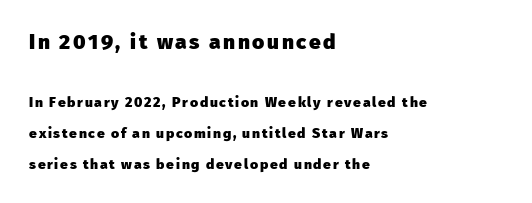
The image shows 21 px bold type, upright; set left-aligned, loose line spacing (2.23x), not underlined; the first (top) block is 1.5x larger.
